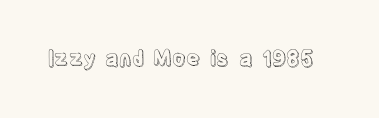
Every character sits straight up, as roman type does. The string is rendered with underlining switched off. Students, note that the glyphs here touch the page at normal intervals.
